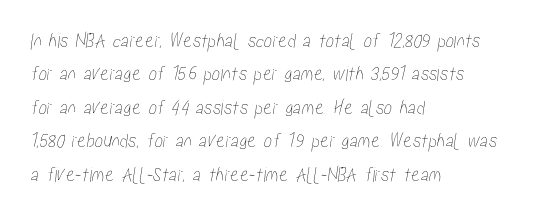
{"underline": "no", "align": "left", "line_spacing": "normal", "line_spacing_ratio": 1.59, "letter_spacing": "normal", "letter_spacing_em": 0.0, "glyph_px": 21}
